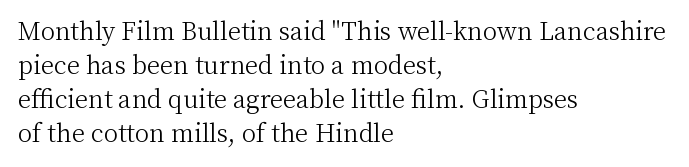
{"italic": "no", "bold": "no", "underline": "no", "align": "left", "line_spacing": "normal", "line_spacing_ratio": 1.41, "letter_spacing": "normal", "letter_spacing_em": 0.0, "glyph_px": 24}
